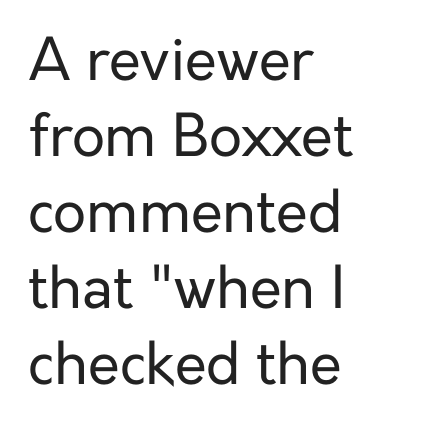
The image shows 58 px regular-weight sans-serif type, upright; set left-aligned, normal line spacing (1.31x), normal letter spacing, not underlined; low stroke contrast and a medium x-height.
